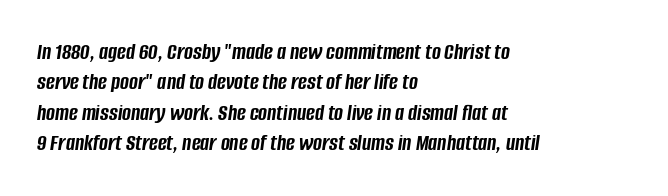
The image shows 24 px bold type, italic (leaning right); set left-aligned, normal line spacing (1.27x), normal letter spacing, not underlined.
